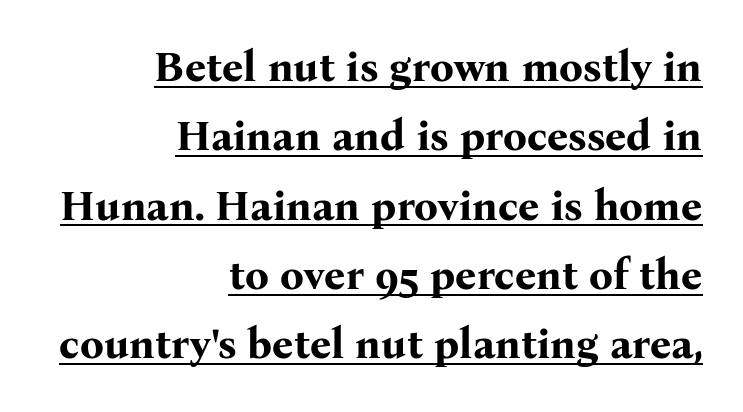
The lettering is marked with a stroke running underneath it. These lines are set flush right with a ragged left edge. Notice how thick the strokes are: this is what a full bold looks like. What's the leading like? Ordinary, nothing unusual.
